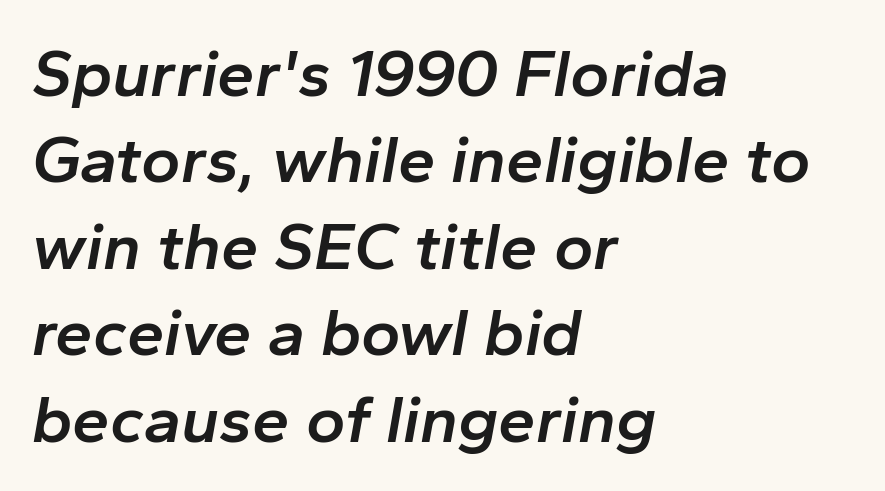
Q: Is the text bold? A: Semi-bold.
Q: Is the text italic (slanted)? A: Yes, it leans right by about 10 degrees.
Q: Is the text underlined? A: No.
Q: How is the paragraph aligned? A: Left-aligned.
Q: Is the spacing between letters normal or unusually wide? A: Normal.
Q: Is the spacing between lines tight, normal or loose? A: Normal.
Q: Width (condensed, normal, or wide)? A: Normal.
Q: Stroke contrast? A: Low.
Q: x-height? A: Medium.
Q: Monospaced? A: No.
